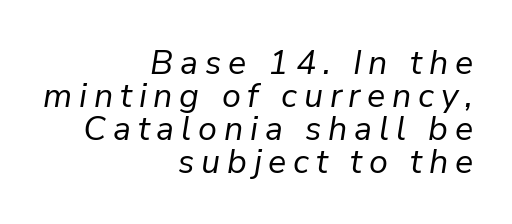
{"italic": "yes", "lean": "right", "slant_degrees": 9, "bold": "no", "weight": "regular", "width": "normal", "stroke_contrast": "low", "x_height": "medium", "monospaced": "no", "underline": "no", "align": "right", "line_spacing": "tight", "line_spacing_ratio": 0.97, "letter_spacing": "wide", "letter_spacing_em": 0.2, "glyph_px": 34}
